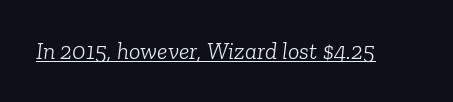
The image shows 24 px text type, italic (leaning right); set normal letter spacing, underlined.
